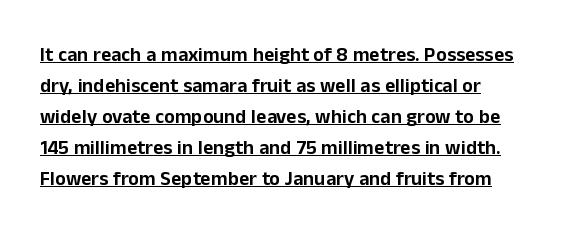
The image shows 20 px text type, upright; set left-aligned, normal line spacing (1.55x), normal letter spacing, underlined.
